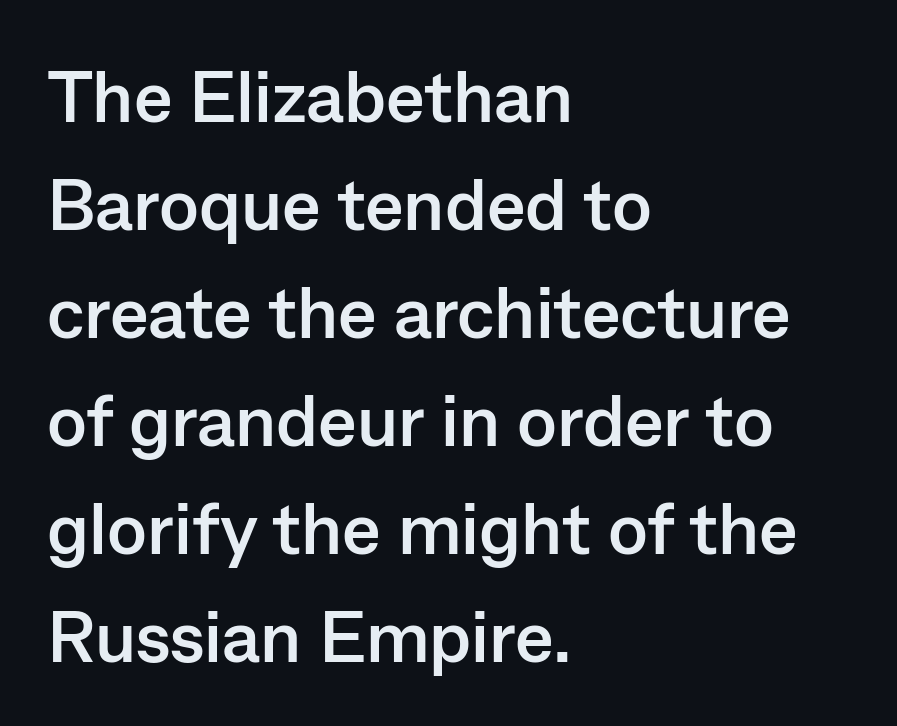
{"serif": "no", "italic": "no", "bold": "yes", "weight": "semibold", "width": "normal", "stroke_contrast": "low", "x_height": "medium", "monospaced": "no", "underline": "no", "align": "left", "line_spacing": "normal", "line_spacing_ratio": 1.48, "letter_spacing": "normal", "letter_spacing_em": 0.0, "glyph_px": 73}
